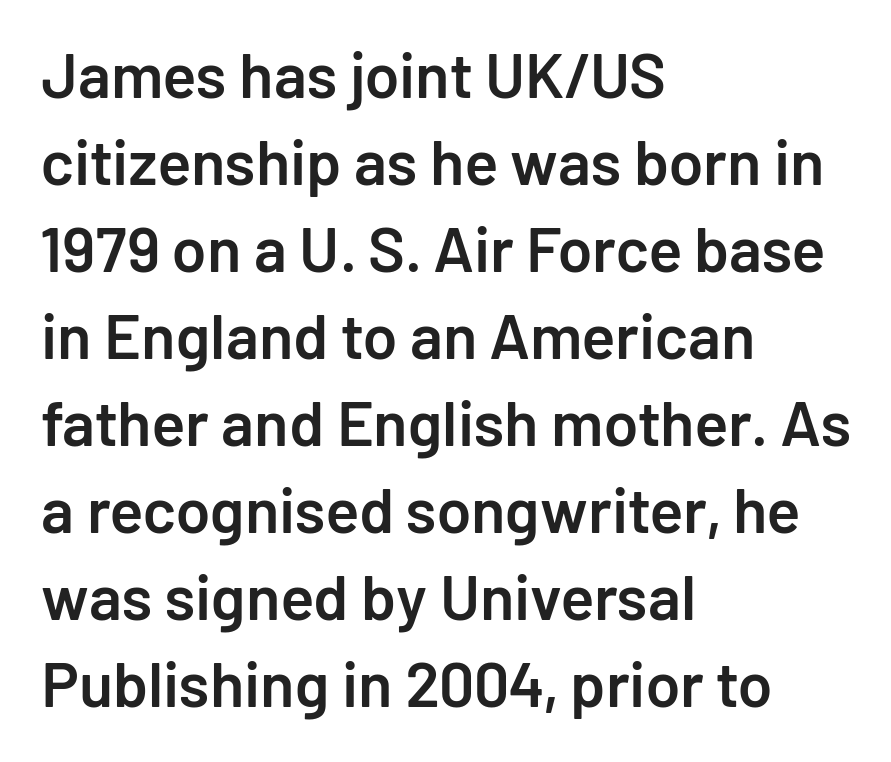
This rendering leaves character spacing at its baseline value. Grotesque or geometric, the face here clearly has no serifs. This sample has the flowing, uneven cadence of proportional lettering. Summary of weight: moderately heavy, a semibold.
